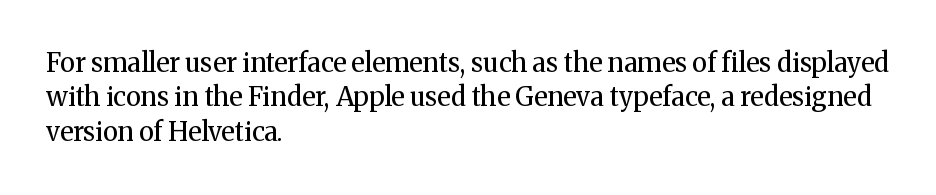
Q: Is the text bold? A: No.
Q: Is the text italic (slanted)? A: No, it is upright.
Q: Is the text underlined? A: No.
Q: How is the paragraph aligned? A: Left-aligned.
Q: Is the spacing between letters normal or unusually wide? A: Normal.
Q: Is the spacing between lines tight, normal or loose? A: Normal.
